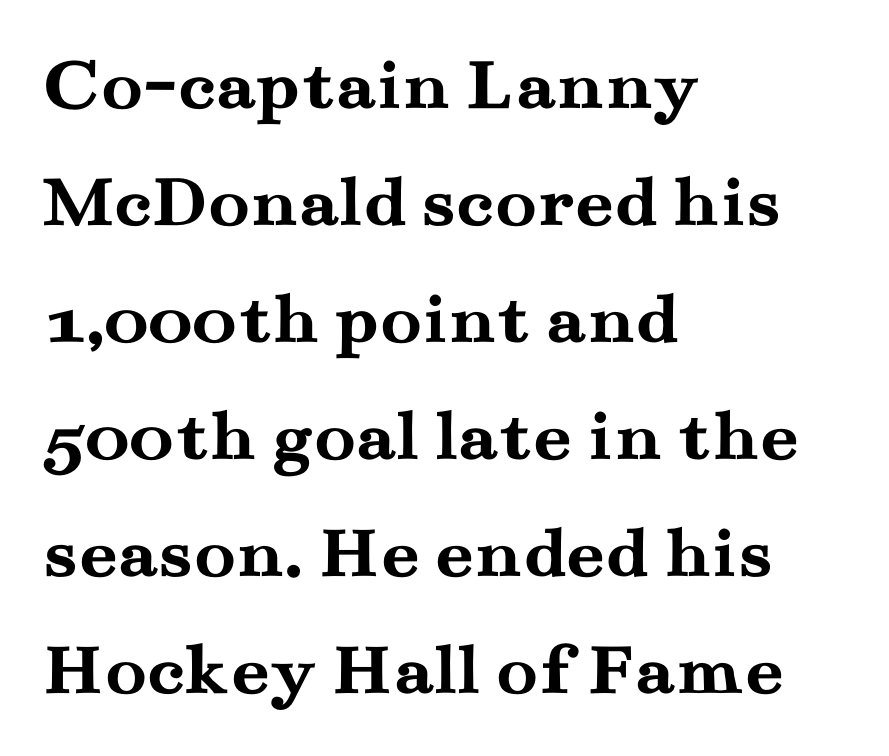
{"serif": "yes", "italic": "no", "bold": "yes", "weight": "semibold", "width": "wide", "stroke_contrast": "medium", "x_height": "small", "monospaced": "no", "underline": "no", "align": "left", "line_spacing": "normal", "line_spacing_ratio": 1.54, "letter_spacing": "normal", "letter_spacing_em": 0.0, "glyph_px": 76}
